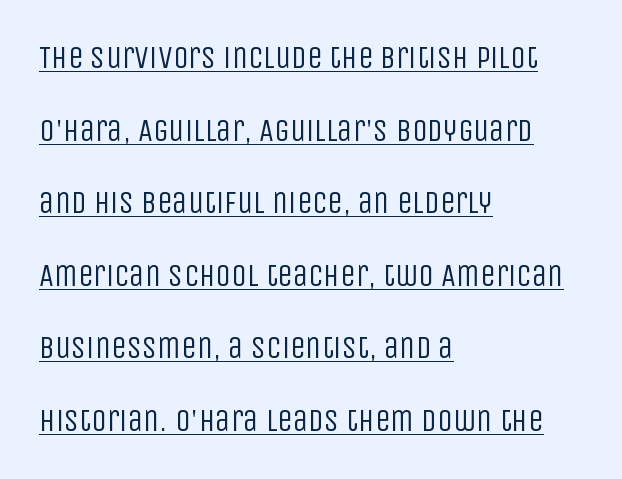
{"serif": "no", "italic": "no", "bold": "no", "weight": "regular", "width": "condensed", "stroke_contrast": "low", "x_height": "large", "monospaced": "no", "underline": "yes", "align": "left", "line_spacing": "loose", "line_spacing_ratio": 2.34, "letter_spacing": "normal", "letter_spacing_em": 0.0, "glyph_px": 31}
